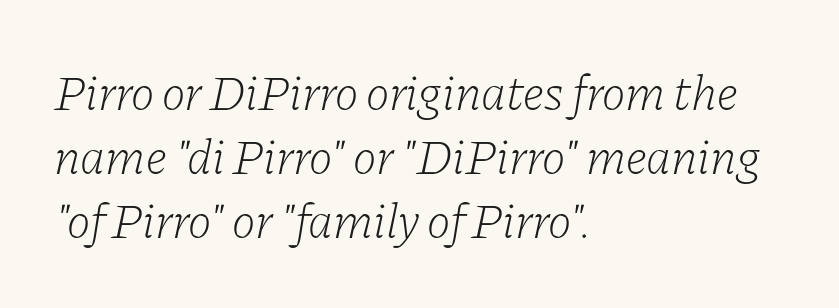
Q: Is the text bold? A: No.
Q: Is the text italic (slanted)? A: Yes, it leans right by about 11 degrees.
Q: Is the typeface a serif or a sans-serif typeface? A: Serif.
Q: Is the text underlined? A: No.
Q: How is the paragraph aligned? A: Left-aligned.
Q: Is the spacing between letters normal or unusually wide? A: Normal.
Q: Is the spacing between lines tight, normal or loose? A: Normal.
Q: Width (condensed, normal, or wide)? A: Normal.
Q: Stroke contrast? A: Low.
Q: x-height? A: Medium.
Q: Monospaced? A: No.
